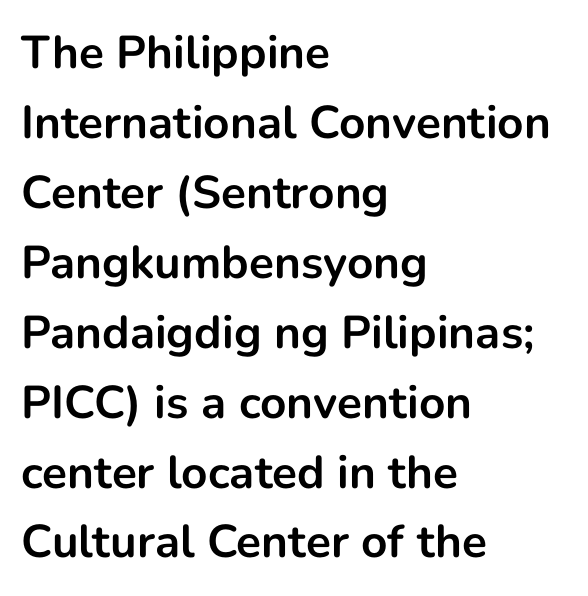
{"serif": "no", "italic": "no", "bold": "yes", "weight": "bold", "width": "normal", "stroke_contrast": "low", "x_height": "medium", "monospaced": "no", "underline": "no", "align": "left", "line_spacing": "normal", "line_spacing_ratio": 1.52, "letter_spacing": "normal", "letter_spacing_em": 0.0, "glyph_px": 46}
